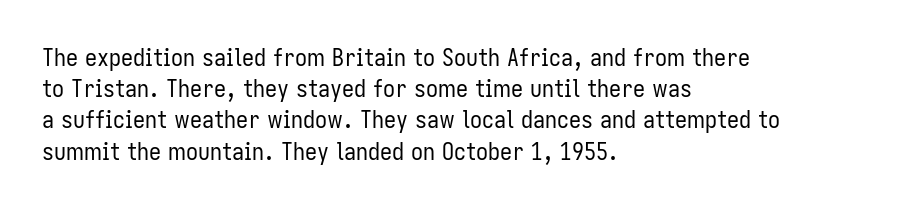
The image shows 24 px text type, upright; set left-aligned, normal line spacing (1.3x), normal letter spacing, not underlined.
